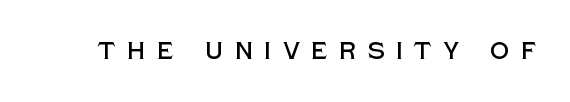
{"italic": "no", "underline": "no", "letter_spacing": "wide", "letter_spacing_em": 0.46, "glyph_px": 24}
